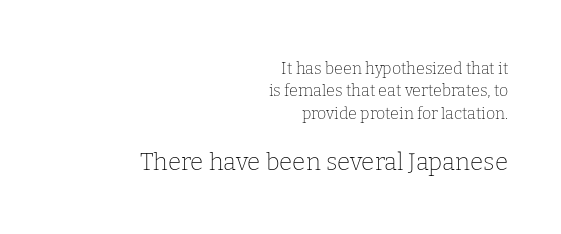
{"italic": "no", "bold": "no", "underline": "no", "align": "right", "line_spacing": "normal", "line_spacing_ratio": 1.4, "letter_spacing": "normal", "letter_spacing_em": 0.0, "larger_block": "second", "size_ratio": 1.5, "glyph_px": 24}
